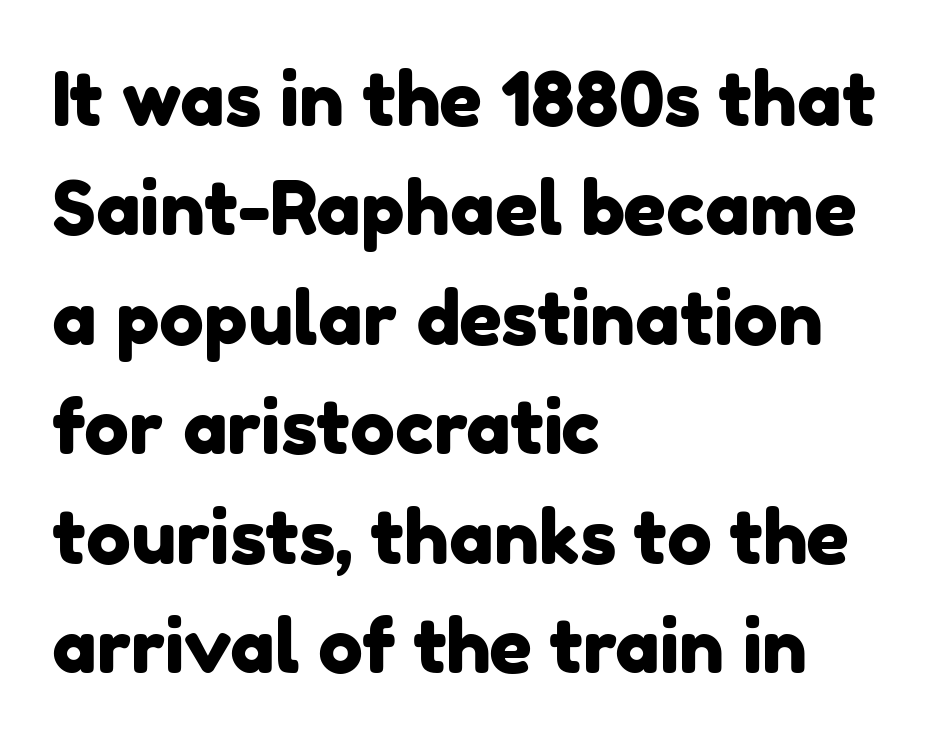
The image shows 75 px sans-serif type; set left-aligned, normal line spacing (1.46x), normal letter spacing, not underlined; low stroke contrast and a medium x-height.
